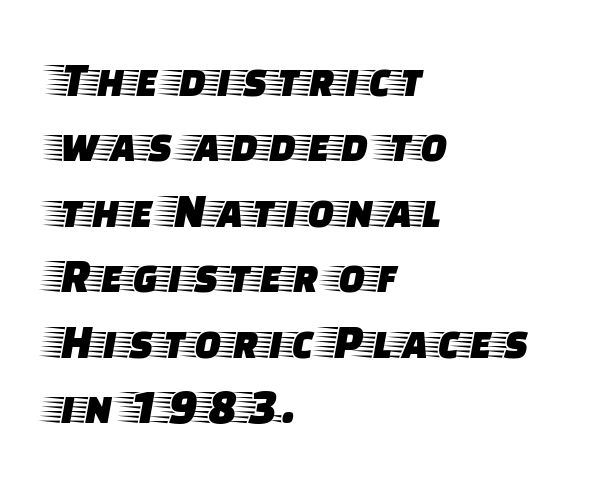
Q: Is the text italic (slanted)? A: Yes.
Q: Is the typeface a serif or a sans-serif typeface? A: Serif.
Q: Is the text underlined? A: No.
Q: How is the paragraph aligned? A: Left-aligned.
Q: Is the spacing between letters normal or unusually wide? A: Normal.
Q: Is the spacing between lines tight, normal or loose? A: Normal.
Q: Width (condensed, normal, or wide)? A: Wide.
Q: Stroke contrast? A: Low.
Q: x-height? A: Large.
Q: Monospaced? A: No.
